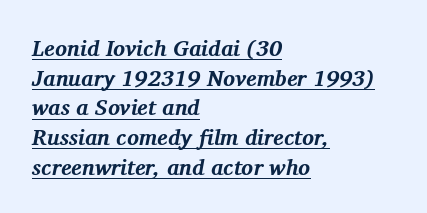
Q: Is the text bold? A: Yes.
Q: Is the text italic (slanted)? A: Yes, it leans right by about 11 degrees.
Q: Is the text underlined? A: Yes.
Q: How is the paragraph aligned? A: Left-aligned.
Q: Is the spacing between letters normal or unusually wide? A: Normal.
Q: Is the spacing between lines tight, normal or loose? A: Normal.
